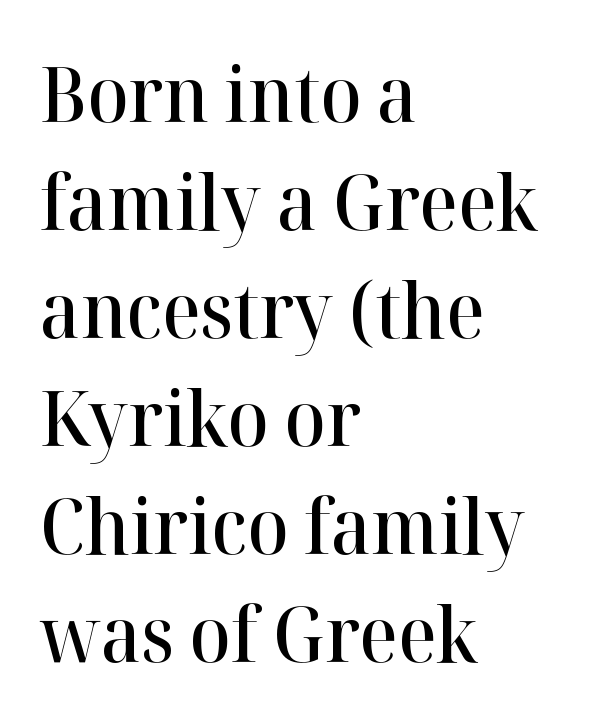
Q: Is the text bold? A: Semi-bold.
Q: Is the text italic (slanted)? A: No, it is upright.
Q: Is the typeface a serif or a sans-serif typeface? A: Serif.
Q: Is the text underlined? A: No.
Q: How is the paragraph aligned? A: Left-aligned.
Q: Is the spacing between letters normal or unusually wide? A: Normal.
Q: Is the spacing between lines tight, normal or loose? A: Normal.
Q: Width (condensed, normal, or wide)? A: Normal.
Q: Stroke contrast? A: High.
Q: x-height? A: Medium.
Q: Monospaced? A: No.
